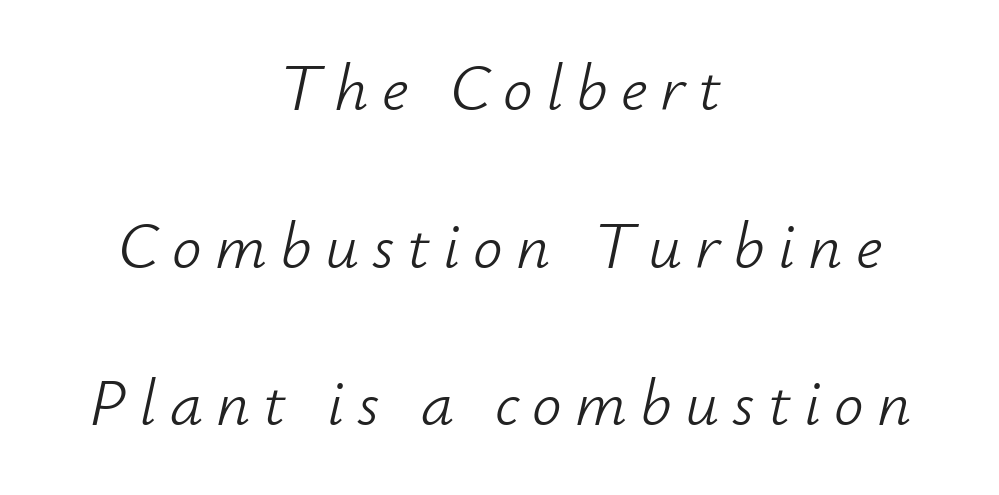
Q: Is the text bold? A: No.
Q: Is the text italic (slanted)? A: Yes, it leans right by about 12 degrees.
Q: Is the text underlined? A: No.
Q: How is the paragraph aligned? A: Centered.
Q: Is the spacing between letters normal or unusually wide? A: Unusually wide.
Q: Is the spacing between lines tight, normal or loose? A: Loose.
Q: Width (condensed, normal, or wide)? A: Normal.
Q: Stroke contrast? A: Low.
Q: x-height? A: Small.
Q: Monospaced? A: No.
